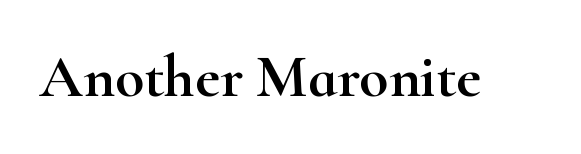
{"serif": "yes", "italic": "no", "width": "wide", "stroke_contrast": "high", "x_height": "small", "monospaced": "no", "underline": "no", "letter_spacing": "normal", "letter_spacing_em": 0.0, "glyph_px": 60}
